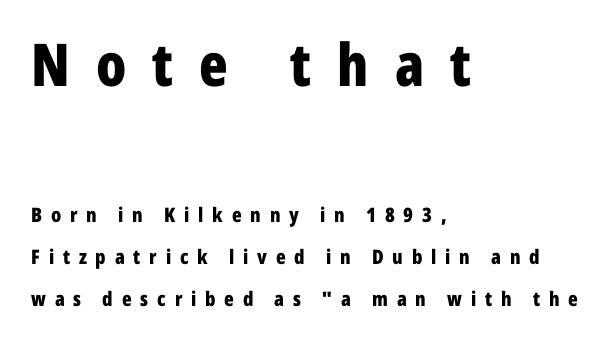
Rendered with straight, roman letterforms. The type family on display is of the sans-serif kind. A typesetter would call this proportional, since set widths differ per character. Anything drawn beneath the words? Only blank space. You could only call the tracking loose — the letters float apart.
